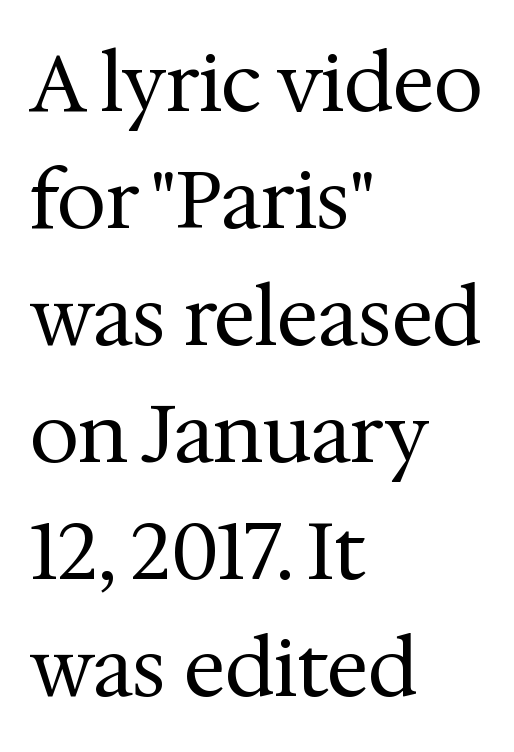
{"serif": "yes", "italic": "no", "bold": "no", "weight": "regular", "width": "normal", "stroke_contrast": "medium", "x_height": "medium", "monospaced": "no", "underline": "no", "align": "left", "line_spacing": "normal", "line_spacing_ratio": 1.48, "letter_spacing": "normal", "letter_spacing_em": 0.0, "glyph_px": 79}
